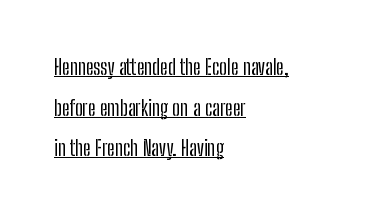
Somebody hit Ctrl+U on this one — the words are underlined. The vertical gap from one line to the next is large. Caption: standard tracking, unaltered. Upright lettering throughout. Short and long lines alike share a common starting point at left.
